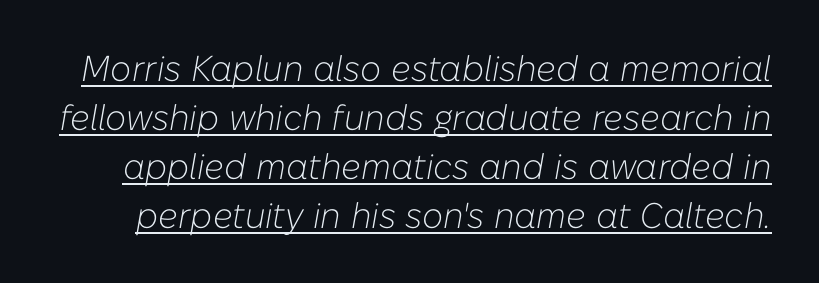
{"italic": "yes", "lean": "right", "slant_degrees": 10, "bold": "no", "weight": "light", "width": "normal", "stroke_contrast": "low", "x_height": "medium", "monospaced": "no", "underline": "yes", "line_spacing": "normal", "line_spacing_ratio": 1.36, "letter_spacing": "normal", "letter_spacing_em": 0.0, "glyph_px": 36}
